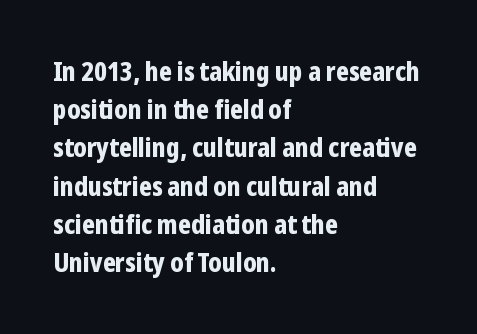
{"italic": "no", "bold": "yes", "underline": "no", "align": "left", "line_spacing": "normal", "line_spacing_ratio": 1.47, "letter_spacing": "normal", "letter_spacing_em": 0.0, "glyph_px": 26}
